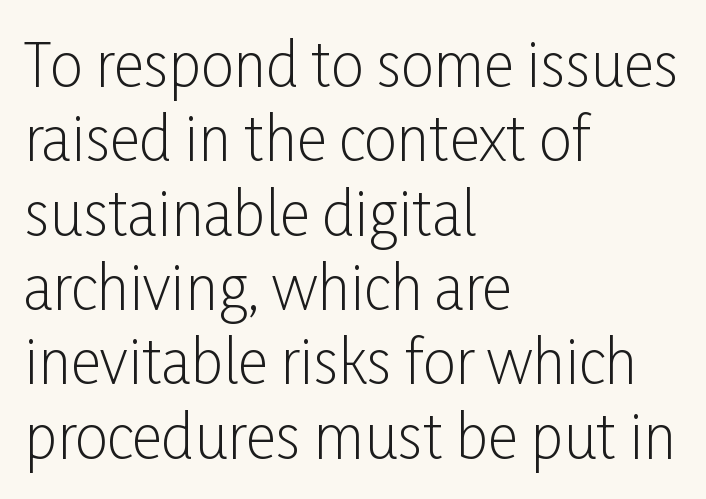
{"serif": "no", "italic": "no", "bold": "no", "weight": "light", "width": "condensed", "stroke_contrast": "low", "x_height": "medium", "monospaced": "no", "underline": "no", "align": "left", "line_spacing": "normal", "line_spacing_ratio": 1.26, "letter_spacing": "normal", "letter_spacing_em": 0.0, "glyph_px": 59}
